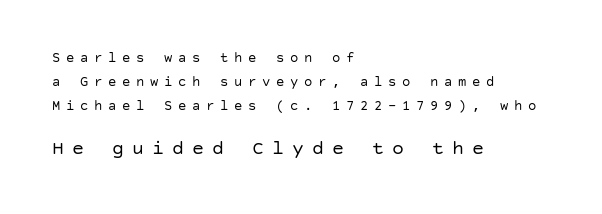
Q: Is the text bold? A: No.
Q: Is the text italic (slanted)? A: No, it is upright.
Q: Is the text underlined? A: No.
Q: How is the paragraph aligned? A: Left-aligned.
Q: Is the spacing between letters normal or unusually wide? A: Unusually wide.
Q: Which block of text is set in a larger size, the first (top) or the second (bottom)? A: The second (bottom) one.
